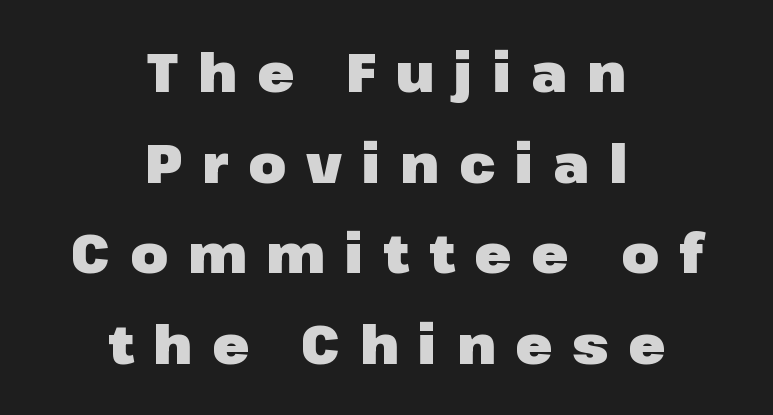
{"serif": "no", "italic": "no", "bold": "yes", "weight": "heavy", "width": "normal", "stroke_contrast": "low", "x_height": "medium", "monospaced": "no", "underline": "no", "align": "center", "line_spacing": "normal", "line_spacing_ratio": 1.68, "letter_spacing": "wide", "letter_spacing_em": 0.37, "glyph_px": 54}
